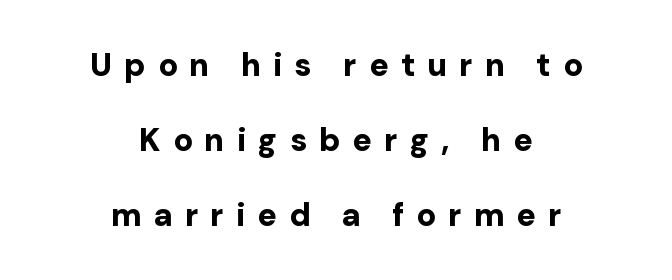
Q: Is the text bold? A: Yes.
Q: Is the text italic (slanted)? A: No, it is upright.
Q: Is the typeface a serif or a sans-serif typeface? A: Sans-serif.
Q: Is the text underlined? A: No.
Q: How is the paragraph aligned? A: Centered.
Q: Is the spacing between letters normal or unusually wide? A: Unusually wide.
Q: Is the spacing between lines tight, normal or loose? A: Loose.
Q: Width (condensed, normal, or wide)? A: Normal.
Q: Stroke contrast? A: Low.
Q: x-height? A: Medium.
Q: Monospaced? A: No.
